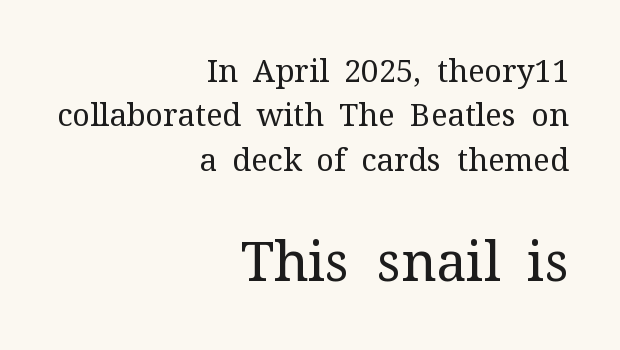
The image shows 54 px regular-weight serif type, upright; set right-aligned, normal line spacing (1.43x), normal letter spacing, not underlined; the second (bottom) block is 1.74x larger; medium stroke contrast and a medium x-height.
